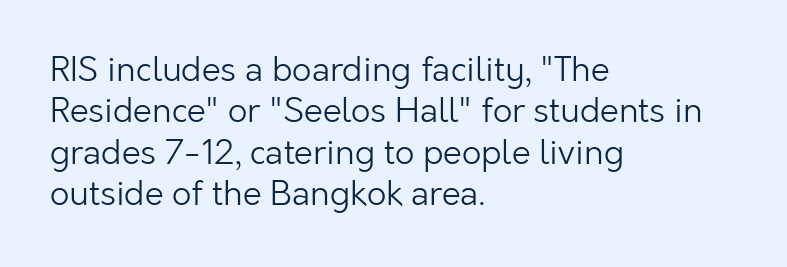
Q: Is the text bold? A: No.
Q: Is the text italic (slanted)? A: No, it is upright.
Q: Is the typeface a serif or a sans-serif typeface? A: Sans-serif.
Q: Is the text underlined? A: No.
Q: How is the paragraph aligned? A: Left-aligned.
Q: Is the spacing between letters normal or unusually wide? A: Normal.
Q: Width (condensed, normal, or wide)? A: Normal.
Q: Stroke contrast? A: Low.
Q: x-height? A: Medium.
Q: Monospaced? A: No.
